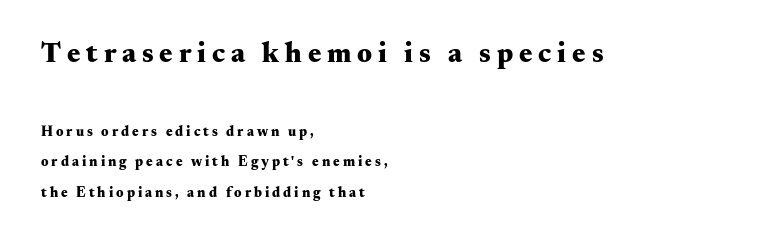
{"serif": "yes", "italic": "no", "bold": "yes", "weight": "heavy", "width": "wide", "stroke_contrast": "medium", "x_height": "small", "monospaced": "no", "underline": "no", "align": "left", "line_spacing": "loose", "line_spacing_ratio": 2.19, "letter_spacing": "wide", "letter_spacing_em": 0.21, "larger_block": "first", "size_ratio": 2.0, "glyph_px": 28}
